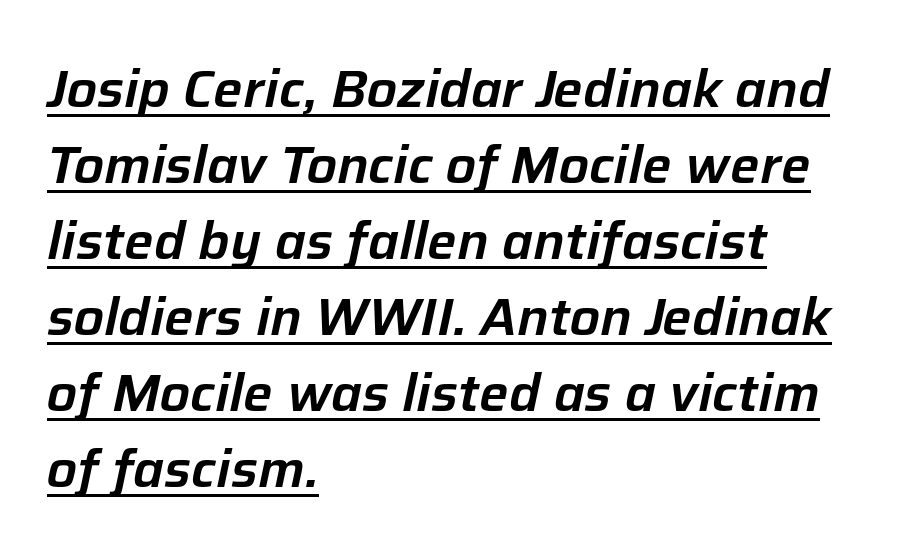
{"italic": "yes", "lean": "right", "slant_degrees": 12, "width": "normal", "stroke_contrast": "low", "x_height": "medium", "monospaced": "no", "underline": "yes", "align": "left", "line_spacing": "normal", "line_spacing_ratio": 1.46, "letter_spacing": "normal", "letter_spacing_em": 0.0, "glyph_px": 52}
